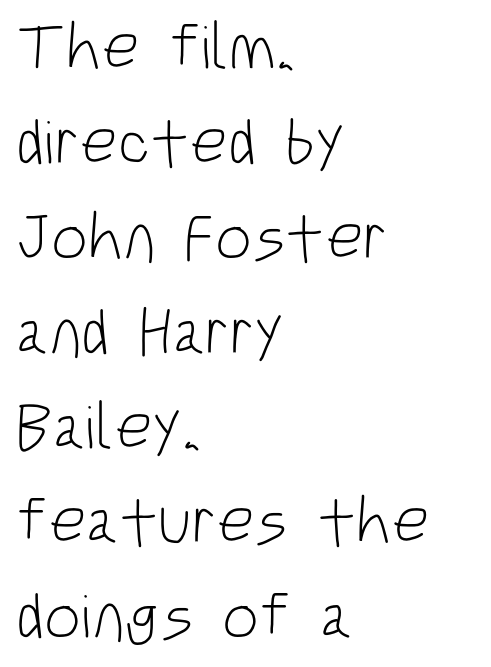
Q: Is the text bold? A: No.
Q: Is the text italic (slanted)? A: No, it is upright.
Q: Is the typeface a serif or a sans-serif typeface? A: Sans-serif.
Q: Is the text underlined? A: No.
Q: How is the paragraph aligned? A: Left-aligned.
Q: Is the spacing between letters normal or unusually wide? A: Normal.
Q: Is the spacing between lines tight, normal or loose? A: Normal.
Q: Width (condensed, normal, or wide)? A: Condensed.
Q: Stroke contrast? A: Low.
Q: x-height? A: Large.
Q: Monospaced? A: No.
